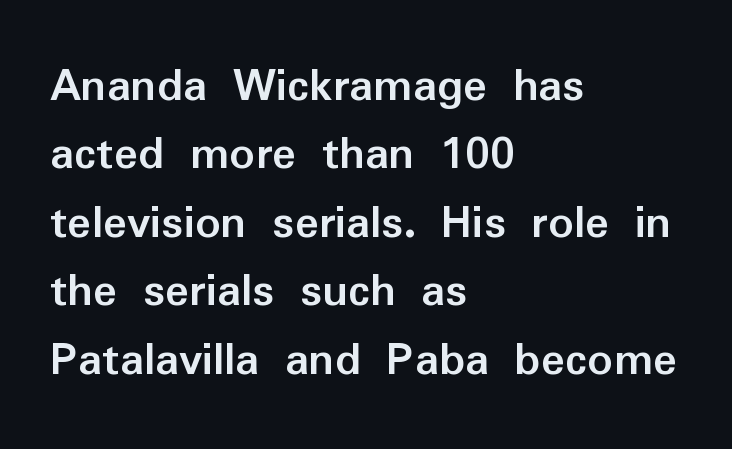
The image shows 50 px semibold sans-serif type, upright; set left-aligned, normal line spacing (1.37x), normal letter spacing, not underlined; low stroke contrast and a medium x-height.
